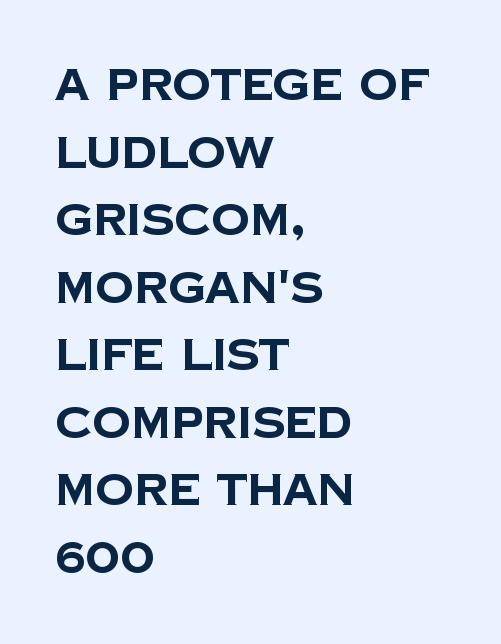
The image shows 43 px bold sans-serif type; set left-aligned, normal line spacing (1.57x), normal letter spacing, not underlined; low stroke contrast and a large x-height.
